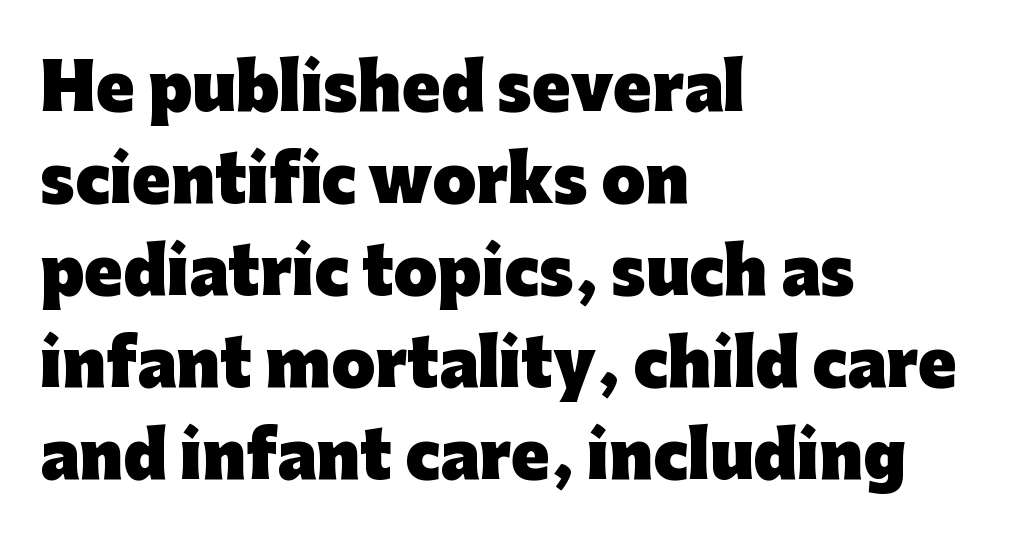
It's the straight-up-and-down kind of type. This sample has the flowing, uneven cadence of proportional lettering. Note: no serifs on the glyphs. Nobody touched the tracking dial on this one. Honestly, the row spacing looks completely unremarkable. What weight is shown? A full bold with thick strokes.
